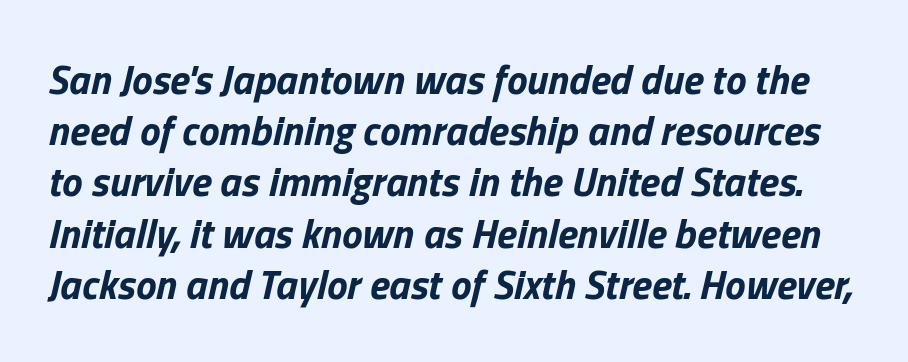
The image shows 41 px bold type, italic (leaning right); set normal line spacing (1.25x), normal letter spacing, not underlined; low stroke contrast and a medium x-height.
